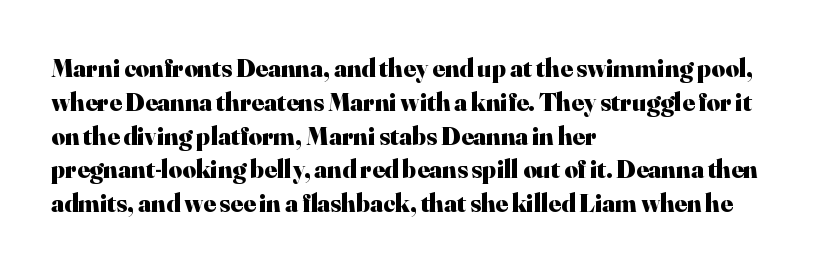
The image shows 26 px bold type, upright; set left-aligned, normal line spacing (1.3x), normal letter spacing, not underlined.
